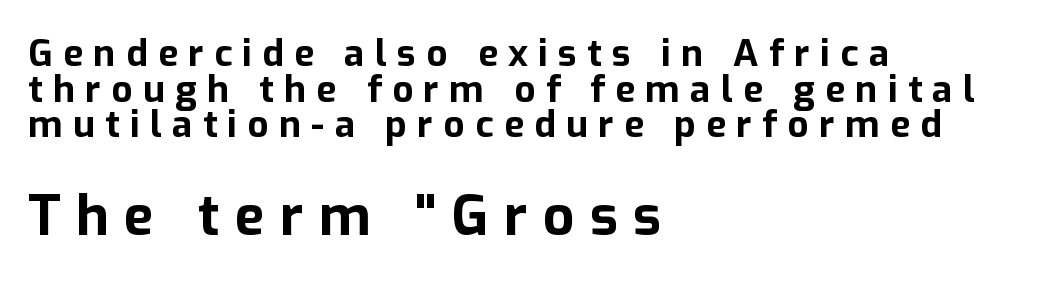
Nope, no serifs anywhere on these letters. Quick note: not italic, upright. How would I describe the line gaps? Narrow and economical. The string is rendered with underlining switched off. All the whitespace from short lines collects on the right.
